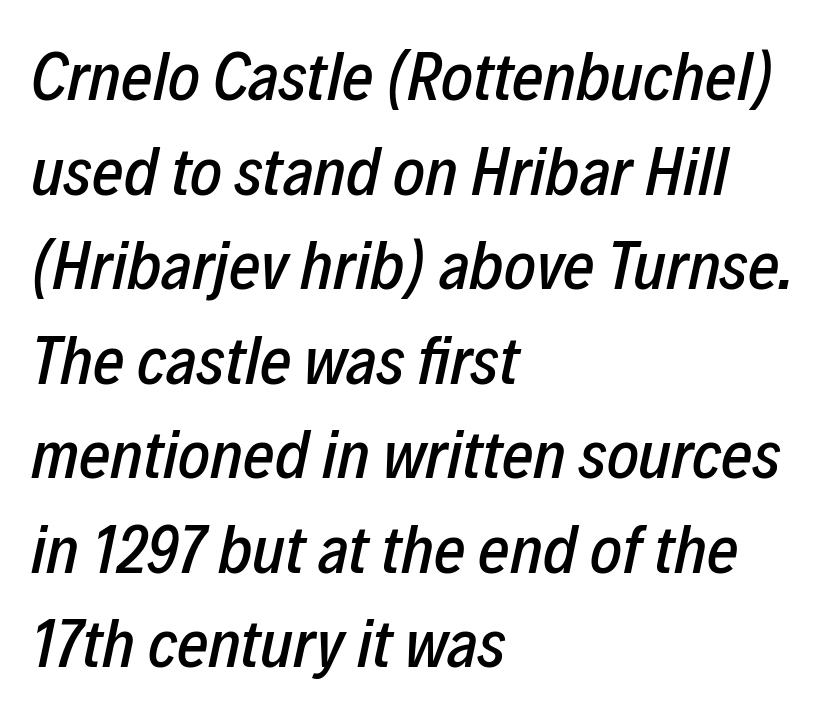
Bare-footed words on every line. Short and long lines alike share a common starting point at left. This sample uses an oblique cut, with every glyph tilted off the vertical. Words appear dense and cohesive because spacing is normal. These lines sit exactly where default settings would place them.
